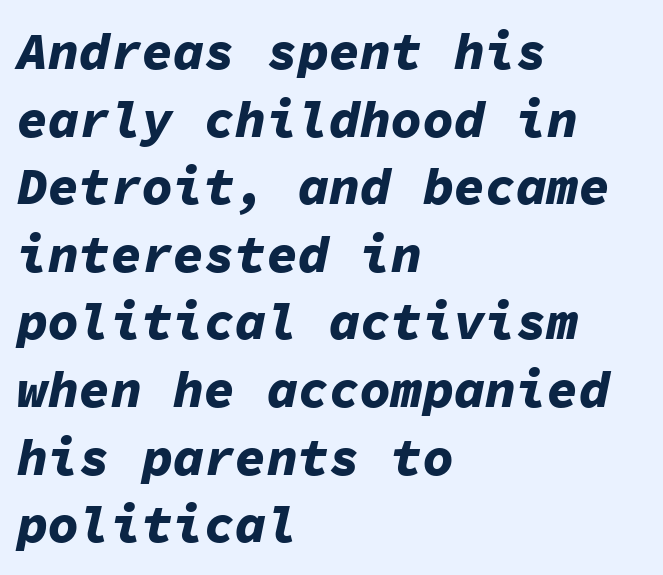
Q: Is the text bold? A: Yes.
Q: Is the text italic (slanted)? A: Yes, it leans right by about 11 degrees.
Q: Is the text underlined? A: No.
Q: How is the paragraph aligned? A: Left-aligned.
Q: Is the spacing between letters normal or unusually wide? A: Normal.
Q: Is the spacing between lines tight, normal or loose? A: Normal.
Q: Width (condensed, normal, or wide)? A: Normal.
Q: Stroke contrast? A: Low.
Q: x-height? A: Medium.
Q: Monospaced? A: Yes.
